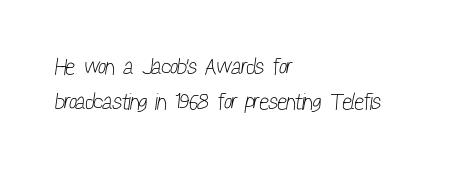
{"bold": "no", "underline": "no", "align": "left", "line_spacing": "normal", "line_spacing_ratio": 1.52, "letter_spacing": "normal", "letter_spacing_em": 0.0, "glyph_px": 23}
